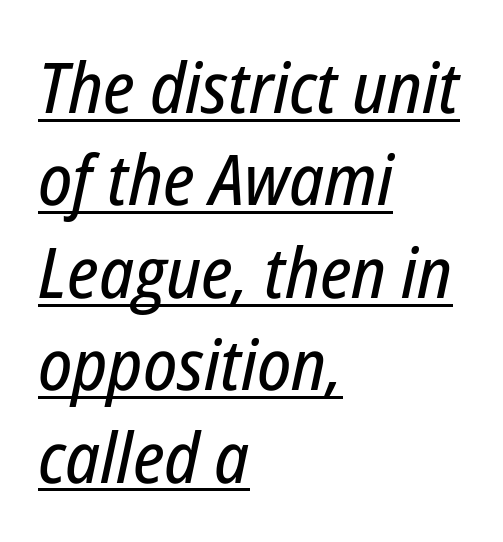
Notice how descenders clear the ascenders below comfortably — that's standard leading. The face used here is proportionally spaced, like ordinary book or web type. Students, observe the line beneath the letters — that is underlining. The letters are slanted; this is an italic face. You could call the tracking neutral — neither tight nor loose.
